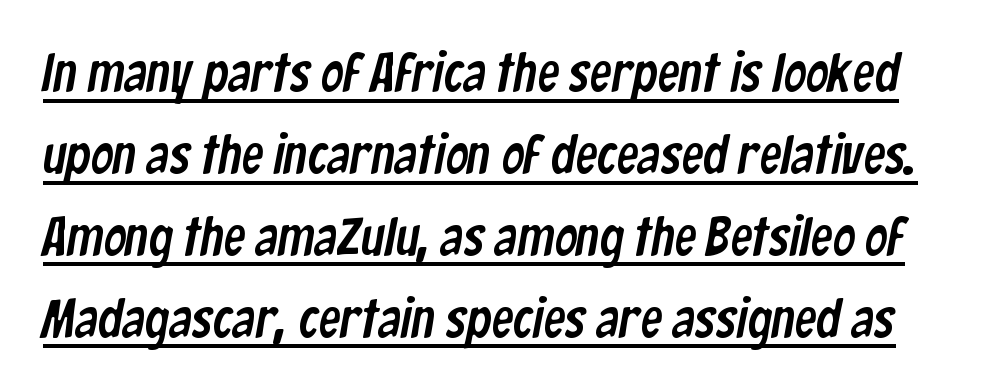
Q: Is the typeface a serif or a sans-serif typeface? A: Sans-serif.
Q: Is the text underlined? A: Yes.
Q: Is the spacing between letters normal or unusually wide? A: Normal.
Q: Is the spacing between lines tight, normal or loose? A: Normal.
Q: Width (condensed, normal, or wide)? A: Condensed.
Q: Stroke contrast? A: Low.
Q: x-height? A: Medium.
Q: Monospaced? A: No.
